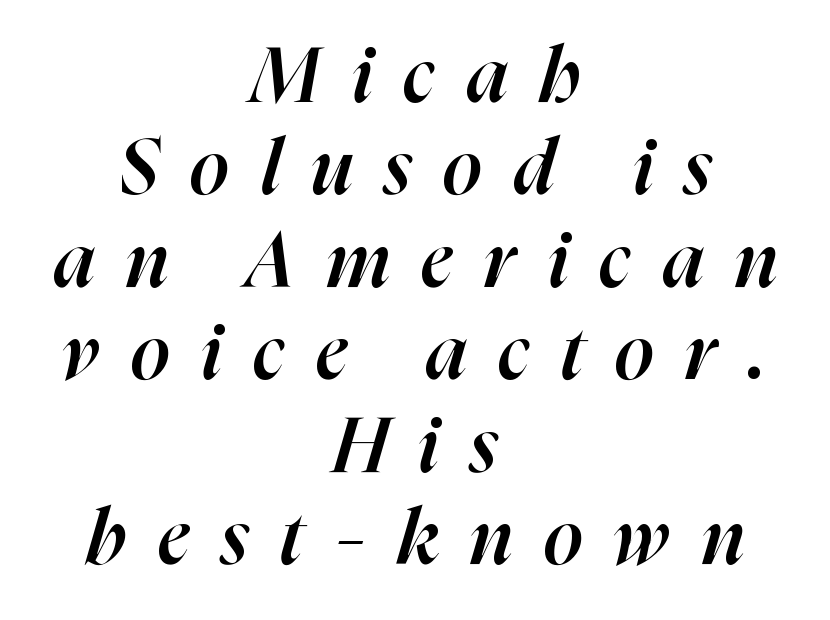
Words float on clear page, feet unadorned. What stands out about the letter spacing? Its width — letters are far apart. Notice the strokes are somewhat thickened but not fully heavy: this is a semibold. A typesetter would call this proportional, since set widths differ per character.
